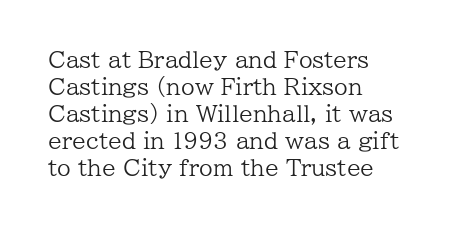
The image shows 22 px text type, upright; set left-aligned, line spacing 1.23x, normal letter spacing, not underlined.
